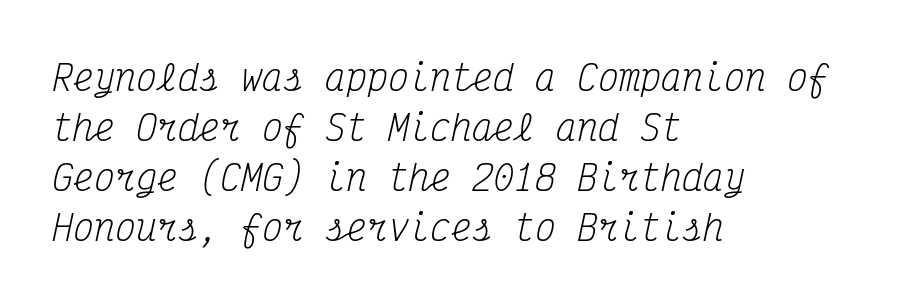
Alignment: flush left. Reading down the column, the eye jumps a familiar distance to each next line. Bold? No — there's no thickening of the strokes. The type is set solid horizontally, with unmodified tracking. Think of a typewriter: that constant character pitch is what you see here.
